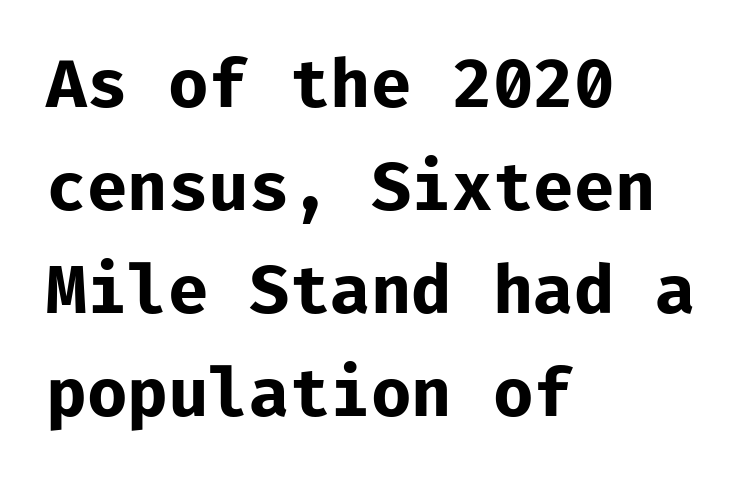
The image shows 66 px bold sans-serif type, upright, monospaced; set left-aligned, normal line spacing (1.56x), normal letter spacing, not underlined; low stroke contrast and a medium x-height.
